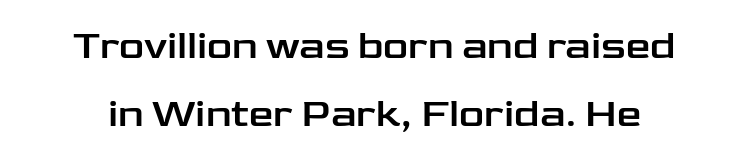
The image shows 39 px wide sans-serif type, upright; set centered, line spacing 1.75x, normal letter spacing, not underlined; low stroke contrast and a medium x-height.
